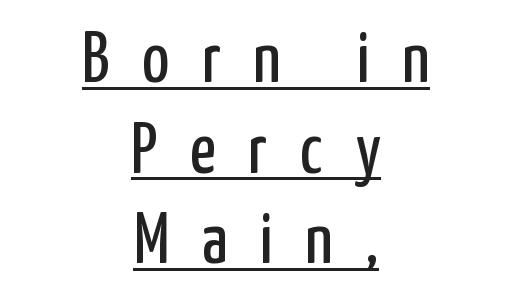
The image shows 73 px regular-weight, condensed sans-serif type, upright; set centered, line spacing 1.24x, unusually wide letter spacing (+0.44 em), underlined; low stroke contrast and a medium x-height.
